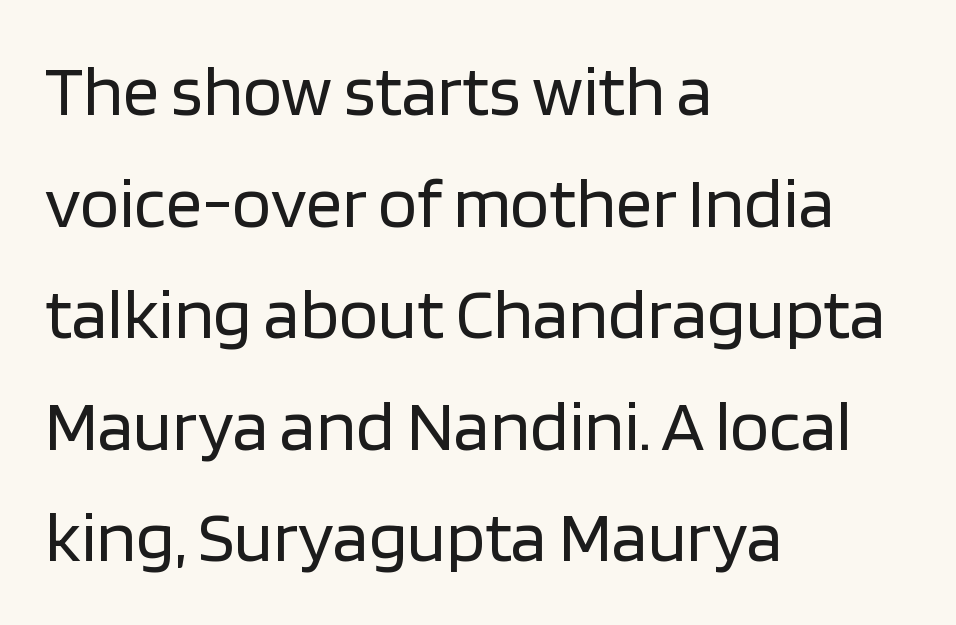
The image shows 72 px regular-weight sans-serif type, upright; set left-aligned, normal line spacing (1.55x), normal letter spacing, not underlined; low stroke contrast and a large x-height.
